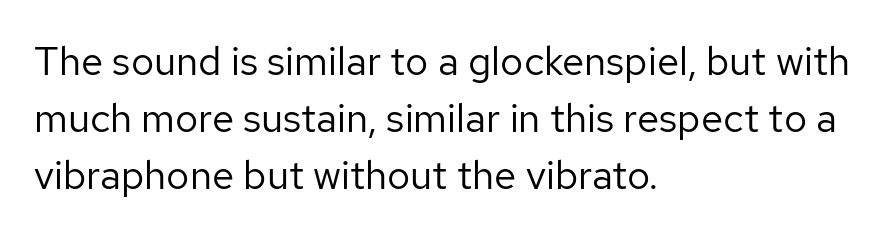
{"serif": "no", "italic": "no", "bold": "no", "weight": "regular", "width": "normal", "stroke_contrast": "low", "x_height": "medium", "monospaced": "no", "underline": "no", "align": "left", "line_spacing": "normal", "line_spacing_ratio": 1.42, "letter_spacing": "normal", "letter_spacing_em": 0.0, "glyph_px": 40}
